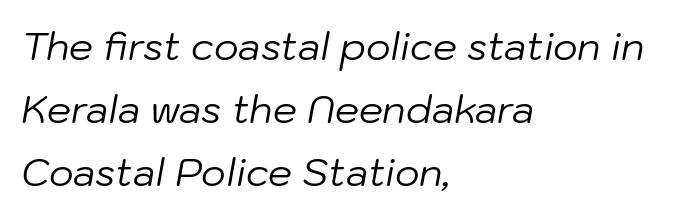
The image shows 38 px regular-weight type, italic (leaning right); set left-aligned, normal line spacing (1.66x), normal letter spacing, not underlined; low stroke contrast and a medium x-height.
